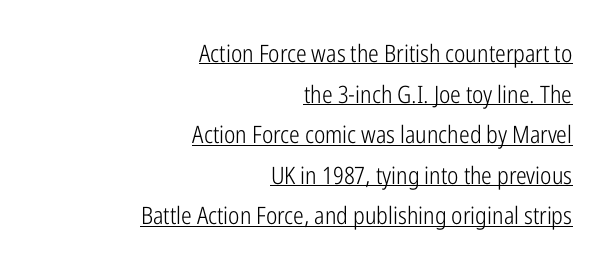
Q: Is the text bold? A: No.
Q: Is the text italic (slanted)? A: No, it is upright.
Q: Is the text underlined? A: Yes.
Q: How is the paragraph aligned? A: Right-aligned.
Q: Is the spacing between letters normal or unusually wide? A: Normal.
Q: Is the spacing between lines tight, normal or loose? A: Normal.
